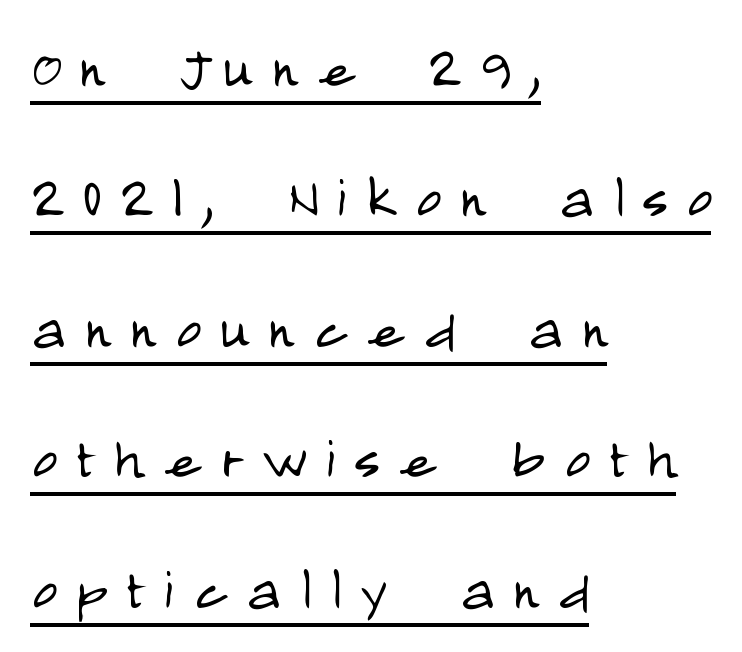
Q: Is the text bold? A: No.
Q: Is the text italic (slanted)? A: No, it is upright.
Q: Is the typeface a serif or a sans-serif typeface? A: Sans-serif.
Q: Is the text underlined? A: Yes.
Q: How is the paragraph aligned? A: Left-aligned.
Q: Is the spacing between letters normal or unusually wide? A: Unusually wide.
Q: Width (condensed, normal, or wide)? A: Condensed.
Q: Stroke contrast? A: Low.
Q: x-height? A: Large.
Q: Monospaced? A: No.
